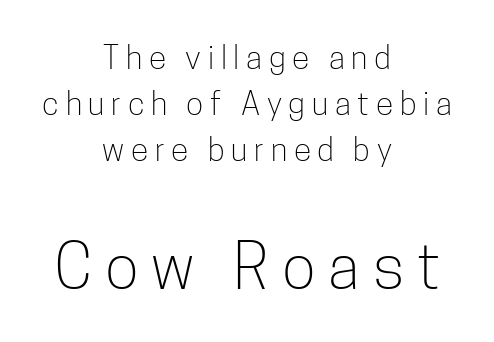
Just letters on the line, the space beneath them empty. The more generous point size was reserved for the lower chunk. A typesetter would call this heavily tracked-out type. Nothing heavy about these letters — not bold at all. Line spacing here is normal.
